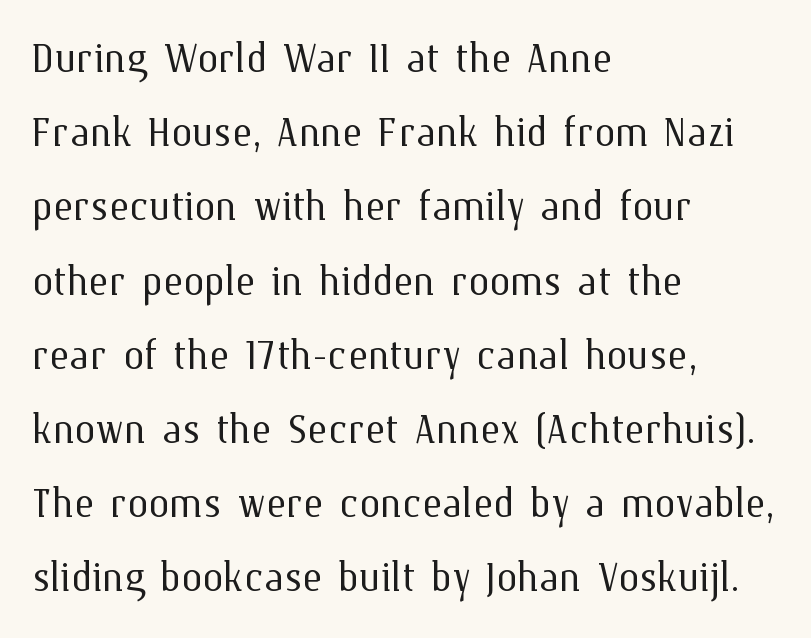
{"italic": "no", "bold": "no", "weight": "light", "width": "normal", "stroke_contrast": "medium", "x_height": "medium", "monospaced": "no", "underline": "no", "align": "left", "line_spacing": "normal", "line_spacing_ratio": 1.4, "letter_spacing": "normal", "letter_spacing_em": 0.0, "glyph_px": 53}
